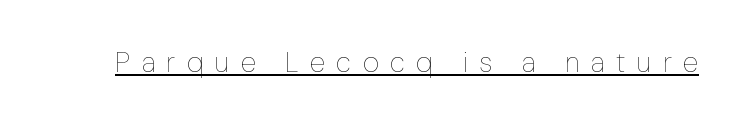
{"italic": "no", "bold": "no", "weight": "thin", "width": "condensed", "stroke_contrast": "low", "x_height": "medium", "monospaced": "no", "underline": "yes", "letter_spacing": "wide", "letter_spacing_em": 0.41, "glyph_px": 28}
